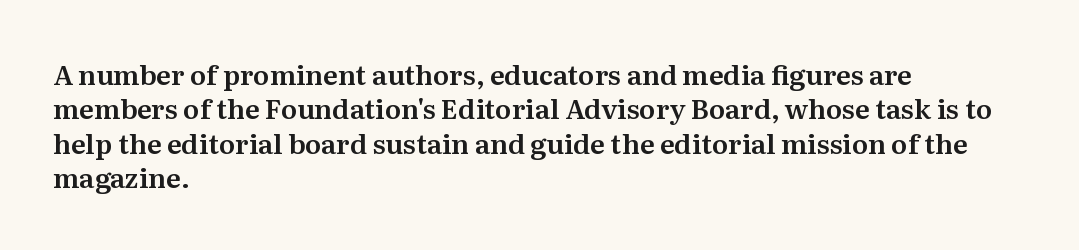
Do the letters lean? They stand straight. Lines of text with bare space underneath. The passage shown stacks its lines at a standard gap. Casual observation: everything's shoved over to the left.
